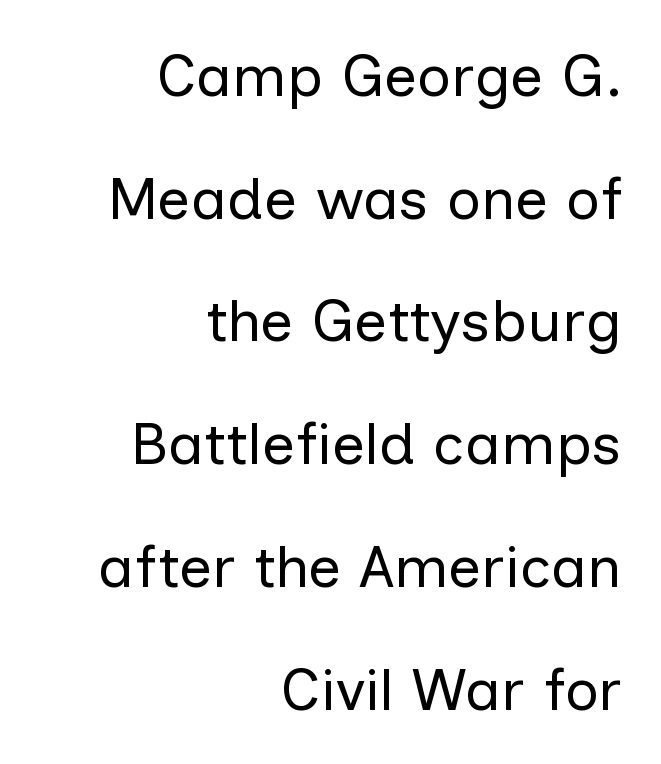
Q: Is the text bold? A: No.
Q: Is the text italic (slanted)? A: No, it is upright.
Q: Is the typeface a serif or a sans-serif typeface? A: Sans-serif.
Q: Is the text underlined? A: No.
Q: How is the paragraph aligned? A: Right-aligned.
Q: Is the spacing between letters normal or unusually wide? A: Normal.
Q: Is the spacing between lines tight, normal or loose? A: Loose.
Q: Width (condensed, normal, or wide)? A: Normal.
Q: Stroke contrast? A: Low.
Q: x-height? A: Medium.
Q: Monospaced? A: No.
